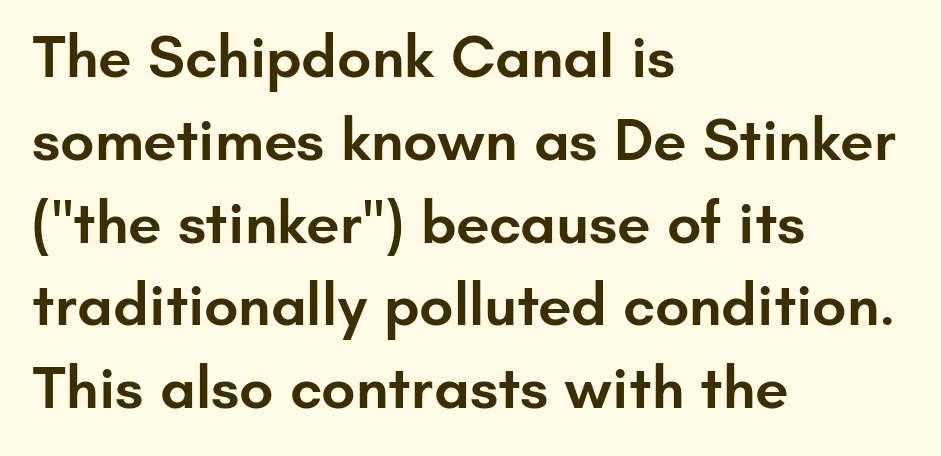
Q: Is the text bold? A: Semi-bold.
Q: Is the text italic (slanted)? A: No, it is upright.
Q: Is the typeface a serif or a sans-serif typeface? A: Sans-serif.
Q: Is the text underlined? A: No.
Q: How is the paragraph aligned? A: Left-aligned.
Q: Is the spacing between letters normal or unusually wide? A: Normal.
Q: Is the spacing between lines tight, normal or loose? A: Normal.
Q: Width (condensed, normal, or wide)? A: Normal.
Q: Stroke contrast? A: Low.
Q: x-height? A: Small.
Q: Monospaced? A: No.
